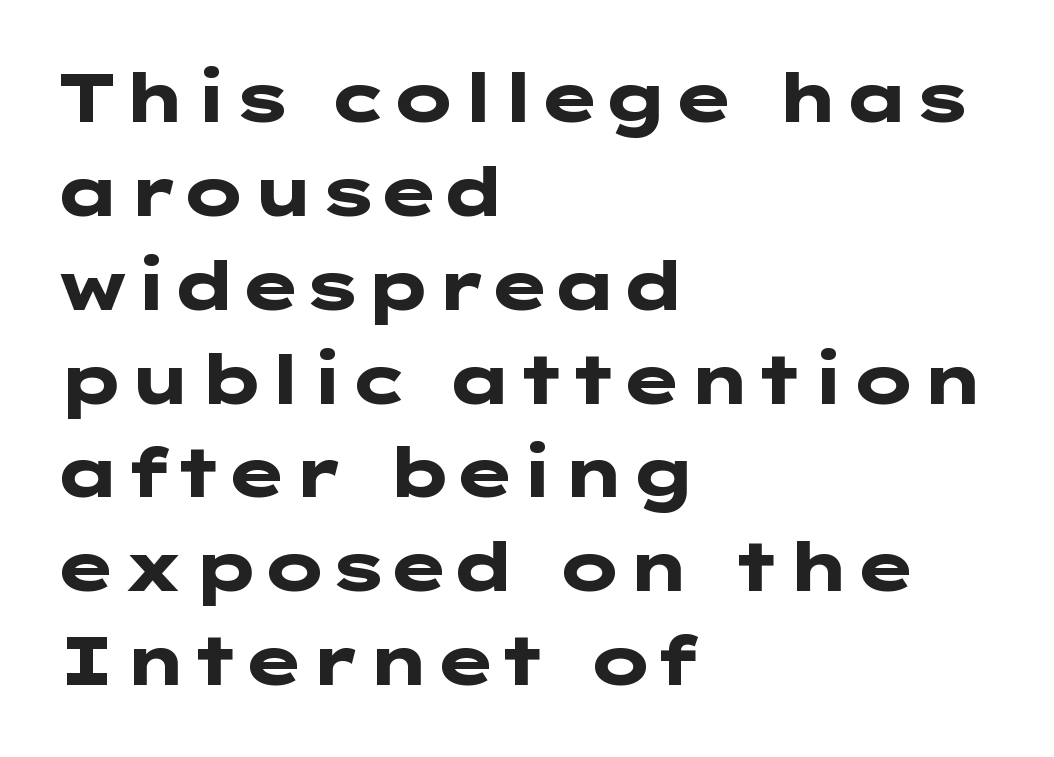
The glyphs have the mass of a bold cut. Alignment: flush left. A typesetter would mark this as roman, not italic. The space directly below the letters is spotless. Regarding serifs, this sample does without them.
